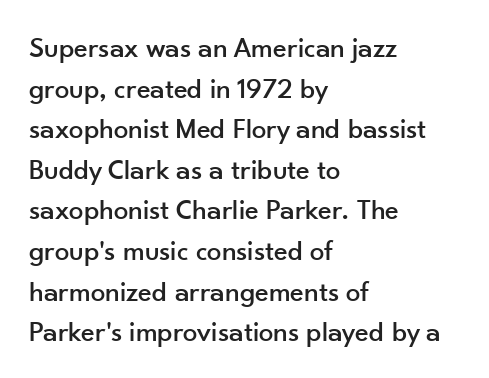
The image shows 29 px sans-serif type, upright; set left-aligned, normal line spacing (1.4x), normal letter spacing, not underlined; low stroke contrast and a small x-height.
